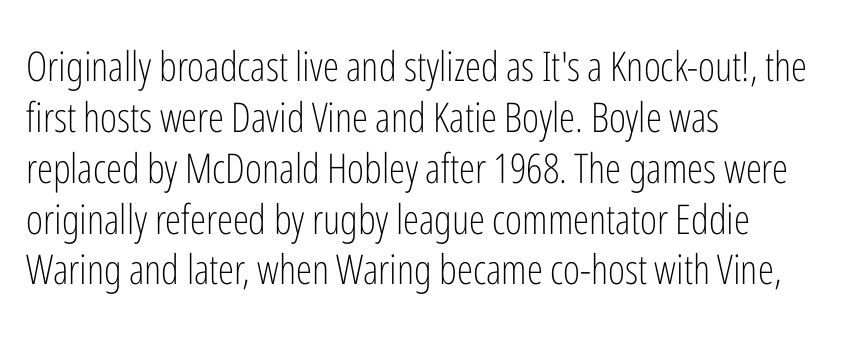
{"serif": "no", "italic": "no", "bold": "no", "weight": "light", "width": "condensed", "stroke_contrast": "low", "x_height": "medium", "monospaced": "no", "underline": "no", "align": "left", "line_spacing_ratio": 1.24, "letter_spacing": "normal", "letter_spacing_em": 0.0, "glyph_px": 41}
